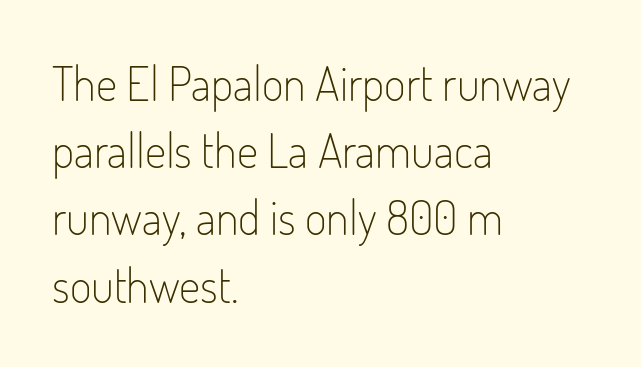
Compared with a typical body face, this is equally light or lighter still. The vertical gap from one line to the next is medium. Proportional: the letters do not fall into vertical columns. The font family rendered here belongs to the sans-serif group.
